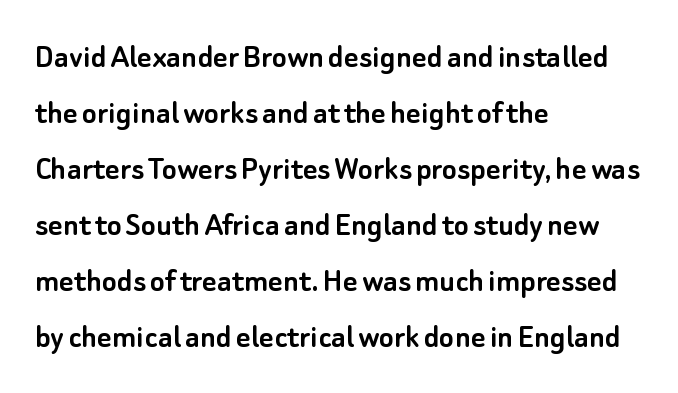
{"serif": "no", "italic": "no", "width": "normal", "stroke_contrast": "low", "x_height": "small", "monospaced": "no", "underline": "no", "align": "left", "line_spacing": "normal", "line_spacing_ratio": 1.6, "letter_spacing": "normal", "letter_spacing_em": 0.0, "glyph_px": 35}
